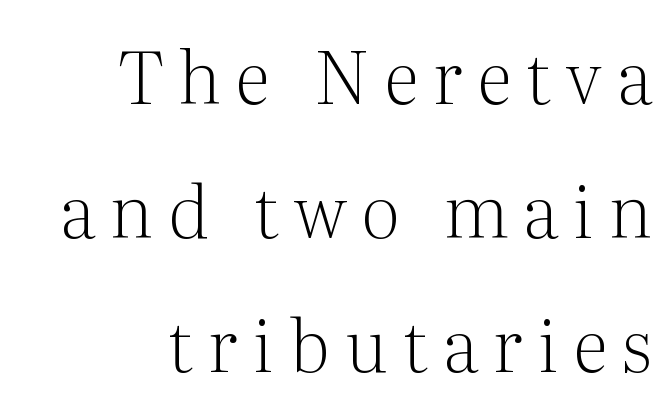
The type family on display is of the serif kind. These lines are rendered in a variable-pitch font. The tracking reads as deliberately expanded to a designer's eye. The lettering stays uniformly vertical, giving the passage a roman look.
